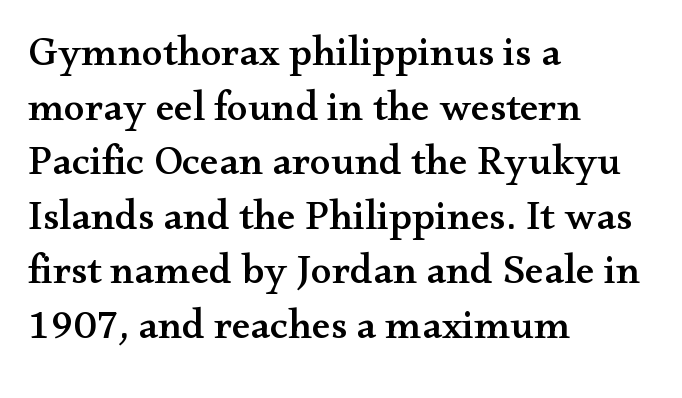
The image shows 42 px wide serif type, upright; set left-aligned, normal line spacing (1.3x), normal letter spacing, not underlined; medium stroke contrast and a small x-height.
